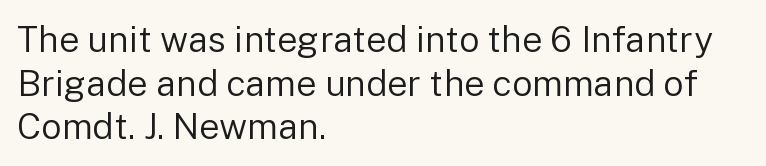
The image shows 36 px regular-weight sans-serif type, upright; set left-aligned, line spacing 1.21x, normal letter spacing, not underlined; low stroke contrast and a medium x-height.
